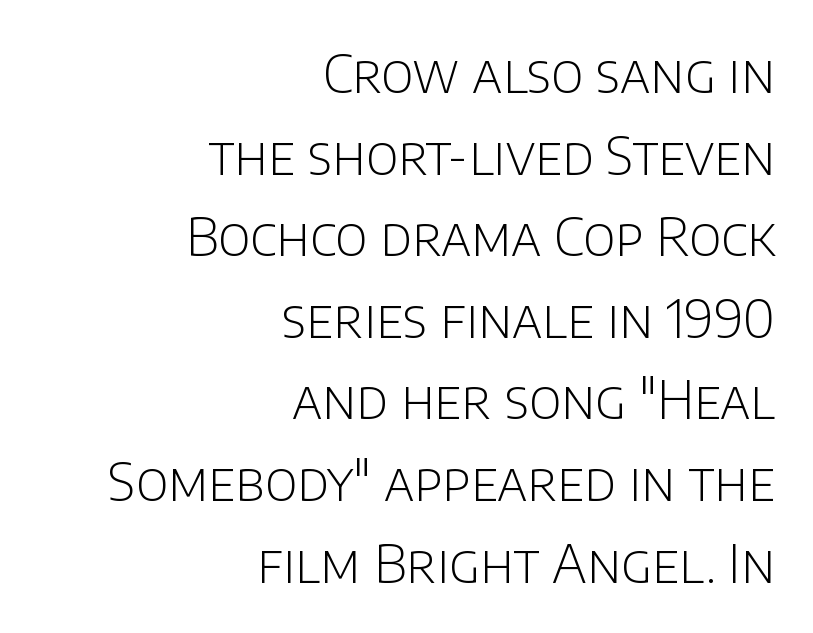
{"serif": "no", "italic": "no", "bold": "no", "weight": "light", "width": "normal", "stroke_contrast": "low", "x_height": "large", "monospaced": "no", "underline": "no", "align": "right", "line_spacing": "normal", "line_spacing_ratio": 1.54, "letter_spacing": "normal", "letter_spacing_em": 0.0, "glyph_px": 53}
